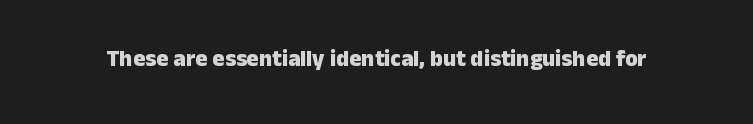
Q: Is the text bold? A: Yes.
Q: Is the text italic (slanted)? A: No, it is upright.
Q: Is the text underlined? A: No.
Q: Is the spacing between letters normal or unusually wide? A: Normal.
